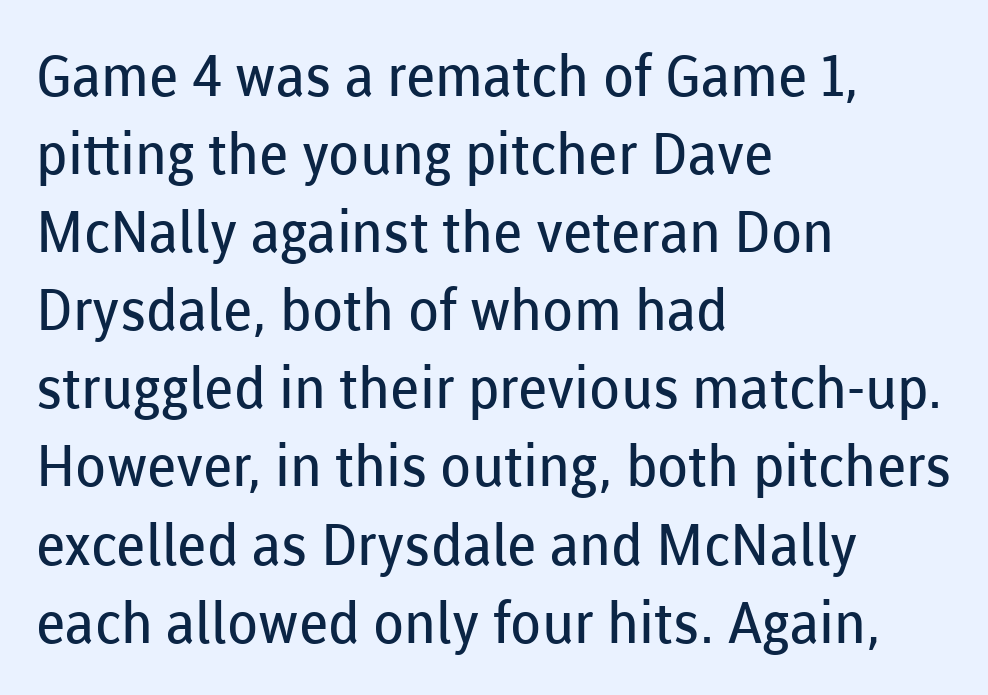
Q: Is the text bold? A: No.
Q: Is the text italic (slanted)? A: No, it is upright.
Q: Is the typeface a serif or a sans-serif typeface? A: Sans-serif.
Q: Is the text underlined? A: No.
Q: How is the paragraph aligned? A: Left-aligned.
Q: Is the spacing between letters normal or unusually wide? A: Normal.
Q: Is the spacing between lines tight, normal or loose? A: Normal.
Q: Width (condensed, normal, or wide)? A: Normal.
Q: Stroke contrast? A: Low.
Q: x-height? A: Medium.
Q: Monospaced? A: No.
